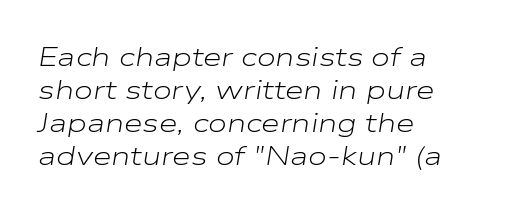
Q: Is the text bold? A: No.
Q: Is the text italic (slanted)? A: Yes, it leans right by about 9 degrees.
Q: Is the text underlined? A: No.
Q: How is the paragraph aligned? A: Left-aligned.
Q: Is the spacing between letters normal or unusually wide? A: Normal.
